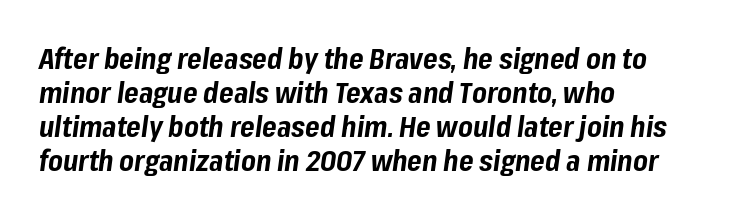
The image shows 28 px bold type, italic (leaning right); set left-aligned, line spacing 1.21x, normal letter spacing, not underlined; low stroke contrast and a medium x-height.
